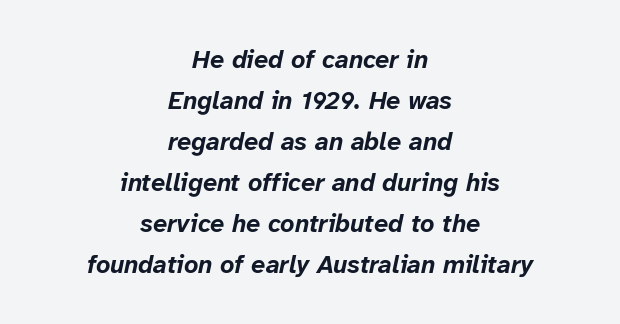
The image shows 25 px bold type, italic (leaning right); set centered, normal line spacing (1.64x), normal letter spacing, not underlined.
